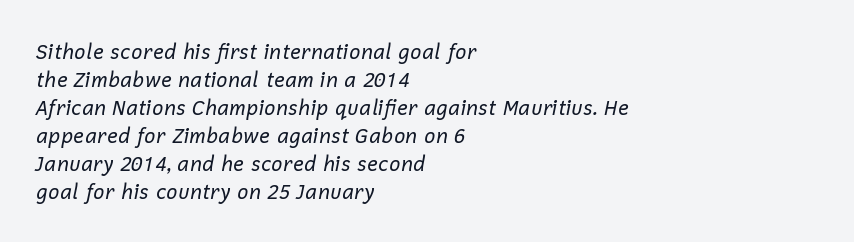
Each line starts at the same left margin while the right side varies. Heft: none added — not bold. Default kerning and tracking; the words read as compact shapes. Honestly, the row spacing looks completely unremarkable. Glance below the letters and you will spot only blank space.
